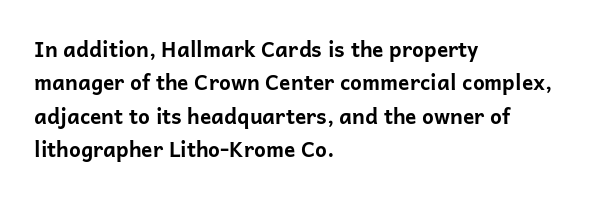
The lines sit at an ordinary, default distance from one another. Bare-footed words on every line. The rendering uses a bold face; every stroke is thick and dark. Posture: upright roman.
